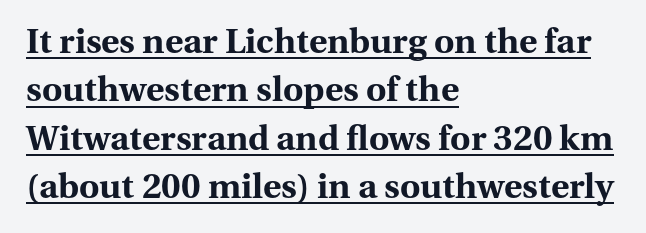
Strong, thick strokes mark this as bold type. Between one letter and the next there's only the usual sliver of space. Note the varied advance widths — an 'i' is clearly narrower than an 'm'. Posture: upright roman.
